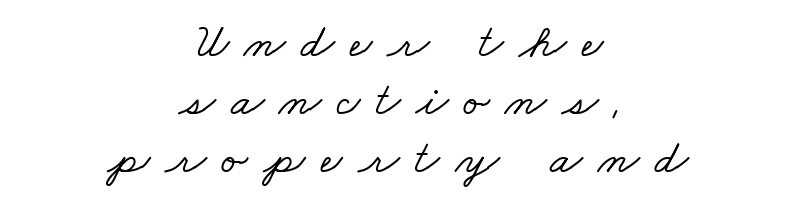
Glyph-to-glyph distance is far greater than everyday printed text. The rendering uses natural spacing where letterforms have individual widths. Serifs: yes, visible at the terminals of the letterforms. This rendering features lettering with no underline.
